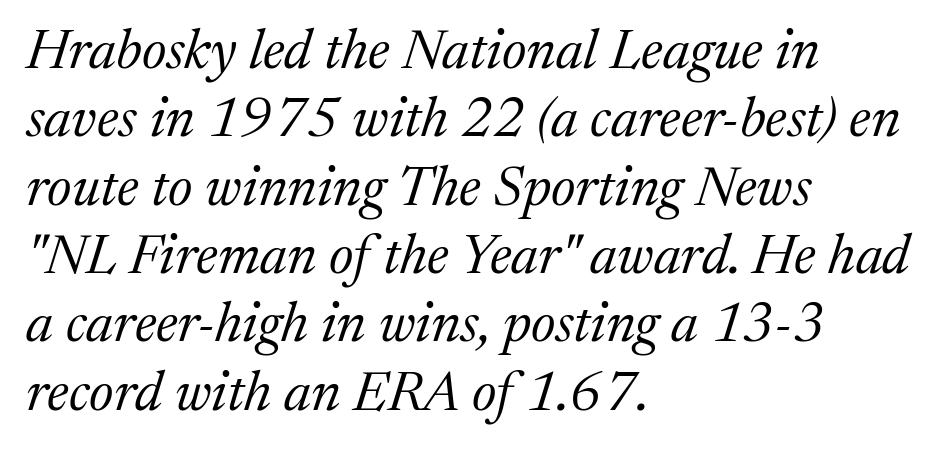
Q: Is the text bold? A: No.
Q: Is the text italic (slanted)? A: Yes, it leans right by about 17 degrees.
Q: Is the typeface a serif or a sans-serif typeface? A: Serif.
Q: Is the text underlined? A: No.
Q: How is the paragraph aligned? A: Left-aligned.
Q: Is the spacing between letters normal or unusually wide? A: Normal.
Q: Width (condensed, normal, or wide)? A: Normal.
Q: Stroke contrast? A: Medium.
Q: x-height? A: Medium.
Q: Monospaced? A: No.
